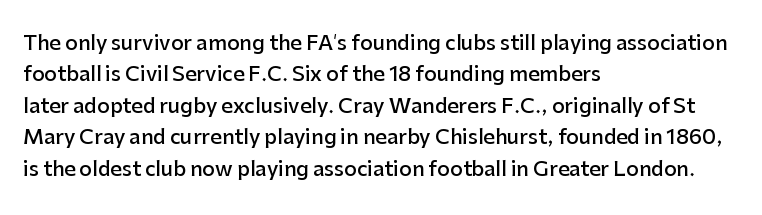
Q: Is the text bold? A: Semi-bold.
Q: Is the text italic (slanted)? A: No, it is upright.
Q: Is the text underlined? A: No.
Q: How is the paragraph aligned? A: Left-aligned.
Q: Is the spacing between letters normal or unusually wide? A: Normal.
Q: Is the spacing between lines tight, normal or loose? A: Normal.
